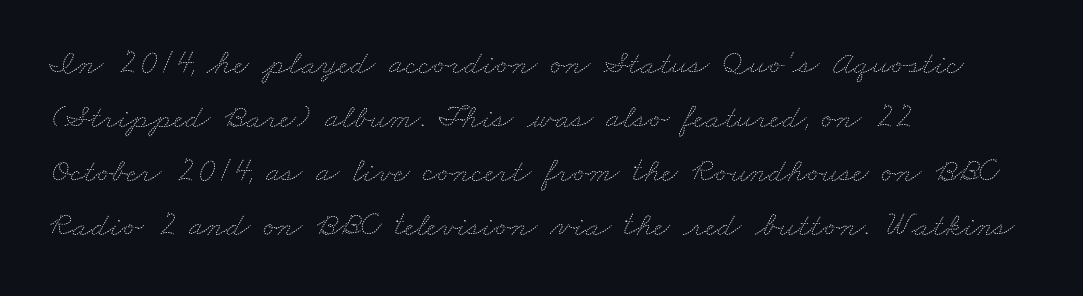
Does the leading feel generous? No, just average. The face used here is proportionally spaced, like ordinary book or web type. Is the letter spacing exaggerated? No — it looks like the ordinary default. Line starts are locked; line ends wander.
